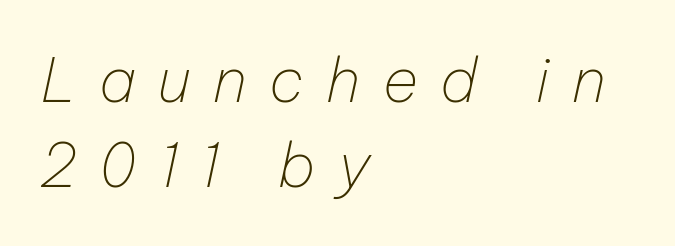
{"italic": "yes", "lean": "right", "slant_degrees": 12, "bold": "no", "weight": "thin", "width": "normal", "stroke_contrast": "low", "x_height": "medium", "monospaced": "no", "underline": "no", "align": "left", "line_spacing": "normal", "line_spacing_ratio": 1.4, "letter_spacing": "wide", "letter_spacing_em": 0.37, "glyph_px": 61}
